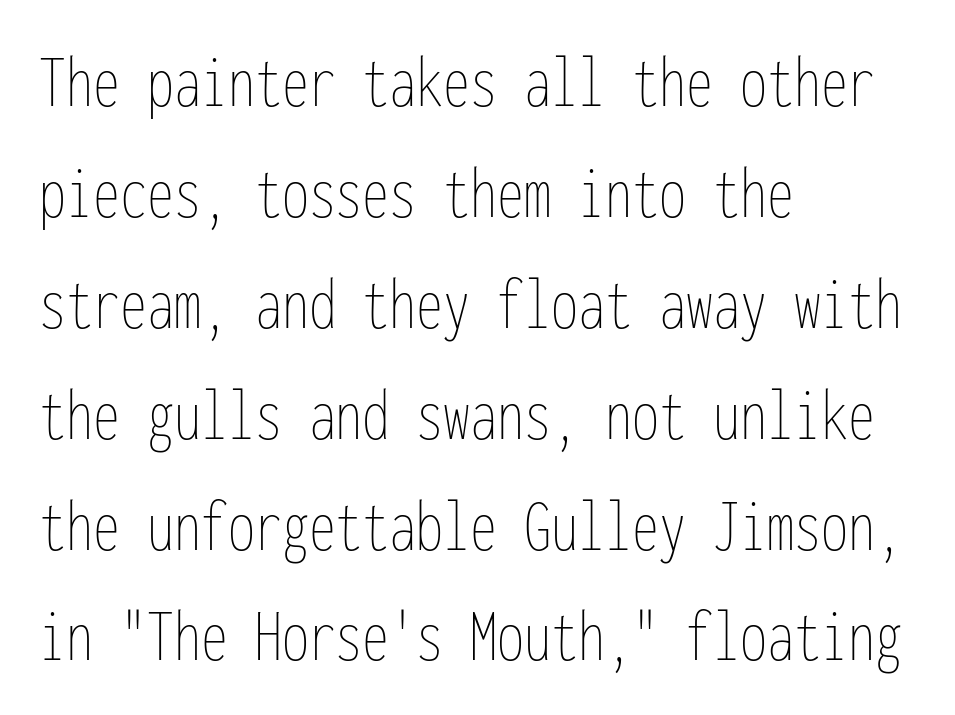
{"italic": "no", "bold": "no", "weight": "thin", "width": "condensed", "stroke_contrast": "low", "x_height": "medium", "monospaced": "yes", "underline": "no", "align": "left", "line_spacing": "normal", "line_spacing_ratio": 1.44, "letter_spacing": "normal", "letter_spacing_em": 0.0, "glyph_px": 77}
